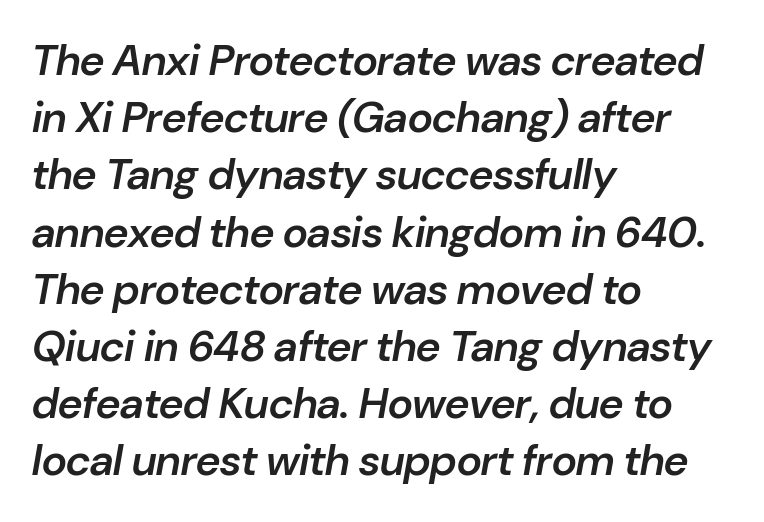
The image shows 43 px semibold type, italic (leaning right); set left-aligned, normal line spacing (1.33x), normal letter spacing, not underlined; low stroke contrast and a medium x-height.
